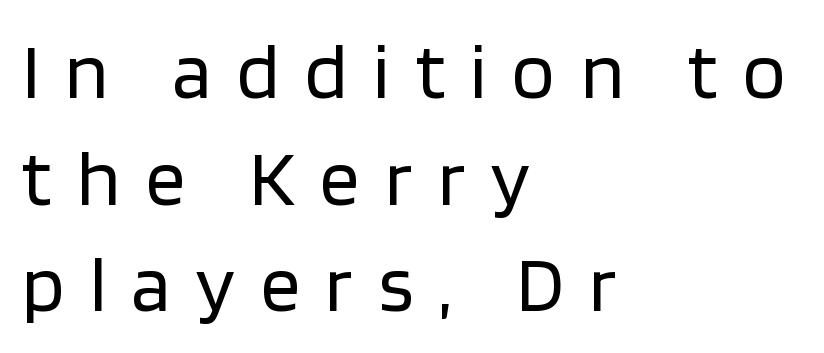
Q: Is the text bold? A: No.
Q: Is the text italic (slanted)? A: No, it is upright.
Q: Is the typeface a serif or a sans-serif typeface? A: Sans-serif.
Q: Is the text underlined? A: No.
Q: How is the paragraph aligned? A: Left-aligned.
Q: Is the spacing between letters normal or unusually wide? A: Unusually wide.
Q: Is the spacing between lines tight, normal or loose? A: Normal.
Q: Width (condensed, normal, or wide)? A: Normal.
Q: Stroke contrast? A: Low.
Q: x-height? A: Large.
Q: Monospaced? A: No.
